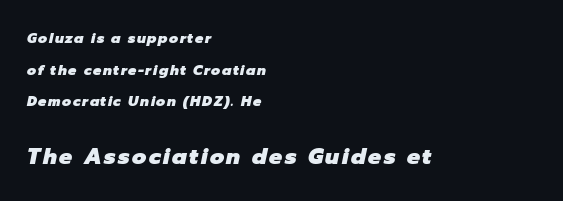
A clean baseline with only descenders dipping below it. Compared with a centered layout, this one pins lines to the left instead. Compared with ordinary roman type, these characters are visibly tilted. Bold? Absolutely — the strokes are thick and heavy.
